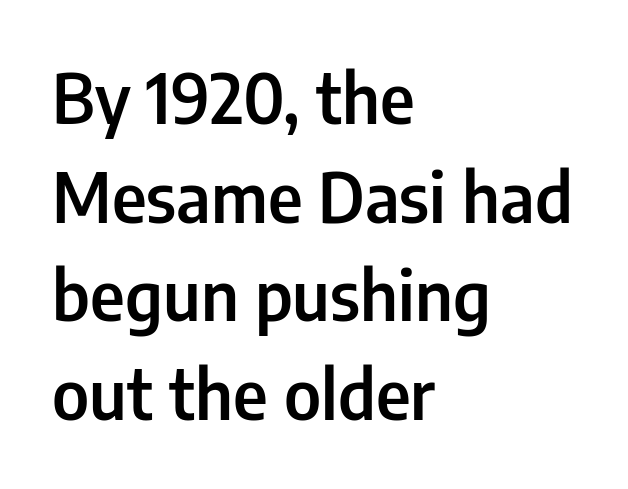
{"serif": "no", "italic": "no", "bold": "semi", "weight": "semibold", "width": "condensed", "stroke_contrast": "low", "x_height": "medium", "monospaced": "no", "underline": "no", "align": "left", "line_spacing": "normal", "line_spacing_ratio": 1.43, "letter_spacing": "normal", "letter_spacing_em": 0.0, "glyph_px": 69}
